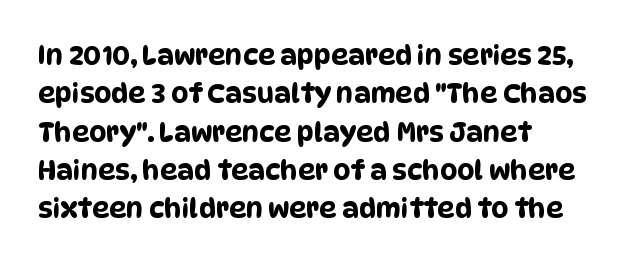
This sample keeps an unexceptional amount of space between lines. The lines in this sample share a left origin and differ only in where they stop. The letters sit at their default tracking, neither squeezed nor spread. Check the space under the baseline: it is left empty.
